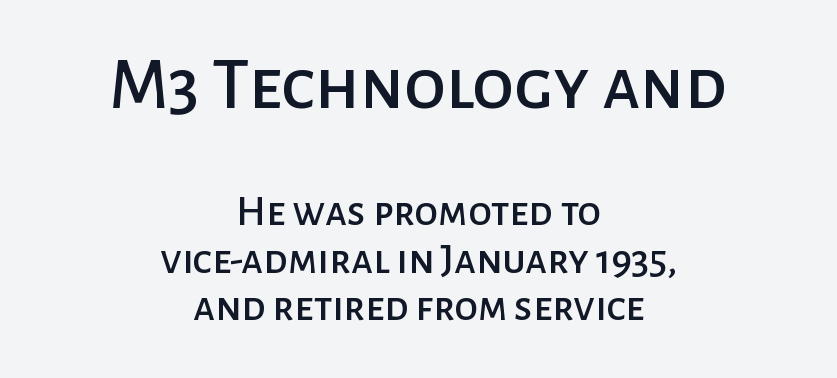
Posture: upright roman. Baseline-to-baseline distance is barely more than the letter height. Words appear dense and cohesive because spacing is normal. Nope, no serifs anywhere on these letters. The baseline area is clear. Neither beginnings nor endings align; midpoints do.
